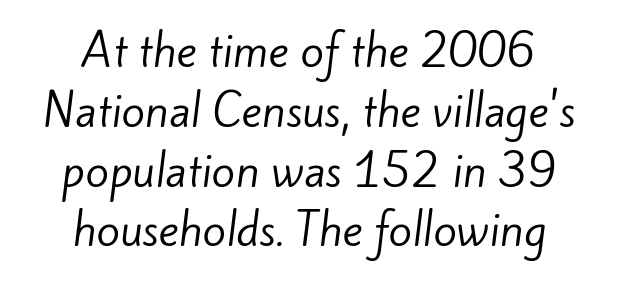
The rendering uses natural spacing where letterforms have individual widths. The leading is moderate, giving the passage an even texture. Inter-character spacing is left at the font's built-in metrics. Note: no serifs on the glyphs. Weight: in the light-to-regular range.
